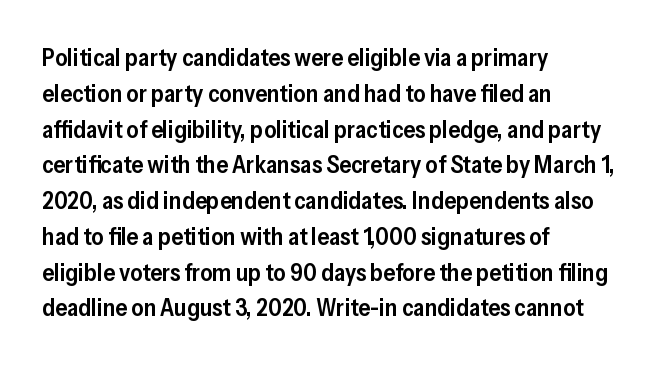
{"italic": "no", "bold": "semi", "underline": "no", "align": "left", "line_spacing": "normal", "line_spacing_ratio": 1.49, "letter_spacing": "normal", "letter_spacing_em": 0.0, "glyph_px": 24}
